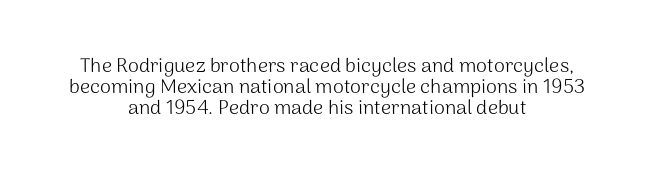
Each line is balanced around a shared central axis. Very little white space separates one row of letters from the next. Nothing heavy about these letters — not bold at all. These lines were composed using upright roman letters.
